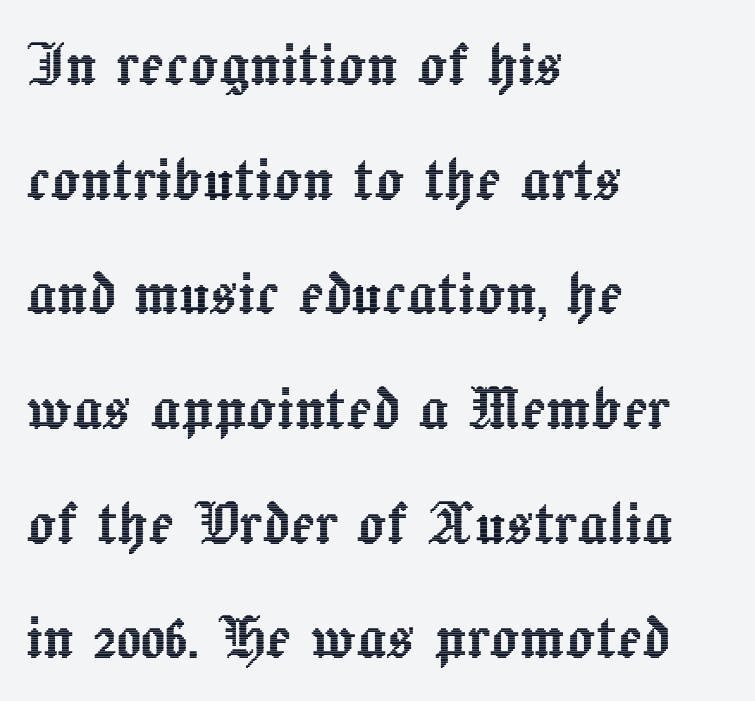
Letter spacing: default. Posture: upright roman. The leading is moderate, giving the passage an even texture. Here the designer chose a conventional face with non-uniform glyph widths. Check under the words: just untouched page.
